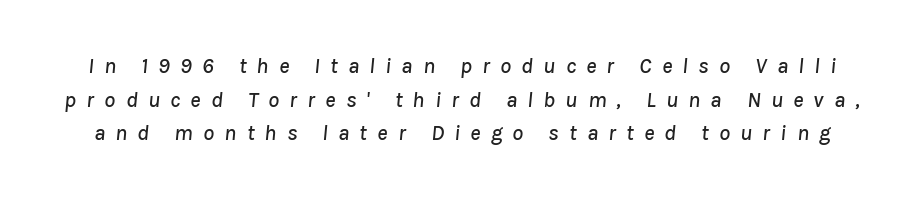
{"italic": "yes", "lean": "right", "slant_degrees": 8, "underline": "no", "line_spacing": "normal", "line_spacing_ratio": 1.53, "letter_spacing": "wide", "letter_spacing_em": 0.46, "glyph_px": 22}
